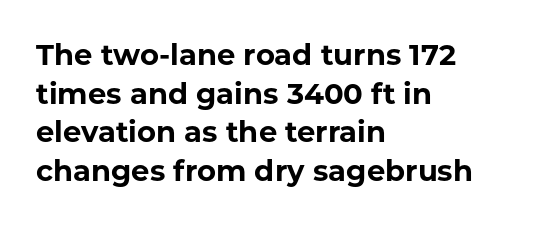
The image shows 29 px bold sans-serif type, upright; set left-aligned, normal line spacing (1.33x), normal letter spacing, not underlined; low stroke contrast and a medium x-height.
